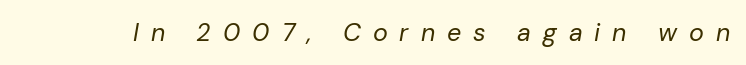
The image shows 25 px text type, italic (leaning right); set unusually wide letter spacing (+0.48 em), not underlined.
